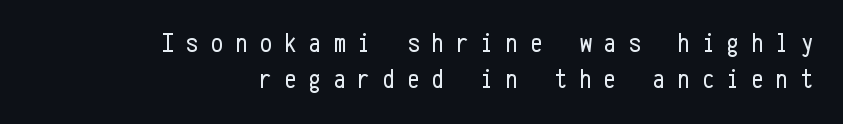
{"italic": "no", "bold": "no", "underline": "no", "align": "right", "line_spacing": "normal", "line_spacing_ratio": 1.33, "letter_spacing": "wide", "letter_spacing_em": 0.46, "glyph_px": 27}
